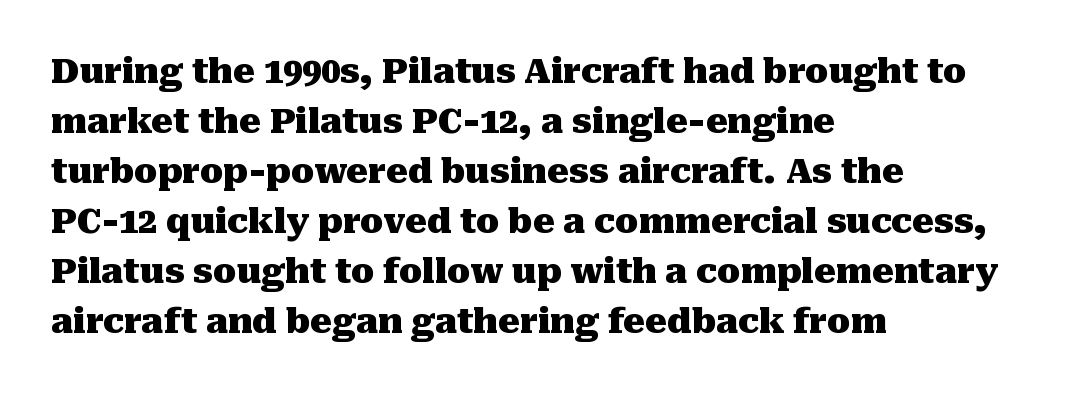
{"serif": "yes", "italic": "no", "bold": "yes", "weight": "heavy", "width": "normal", "stroke_contrast": "medium", "x_height": "medium", "monospaced": "no", "underline": "no", "align": "left", "line_spacing": "normal", "line_spacing_ratio": 1.47, "letter_spacing": "normal", "letter_spacing_em": 0.0, "glyph_px": 34}
